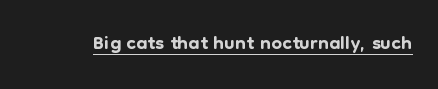
{"serif": "no", "italic": "no", "width": "normal", "stroke_contrast": "low", "x_height": "medium", "monospaced": "no", "underline": "yes", "letter_spacing": "normal", "letter_spacing_em": 0.0, "glyph_px": 30}
